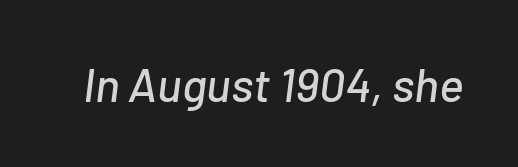
{"italic": "yes", "lean": "right", "slant_degrees": 7, "width": "normal", "stroke_contrast": "low", "x_height": "medium", "monospaced": "no", "underline": "no", "letter_spacing": "normal", "letter_spacing_em": 0.0, "glyph_px": 47}
